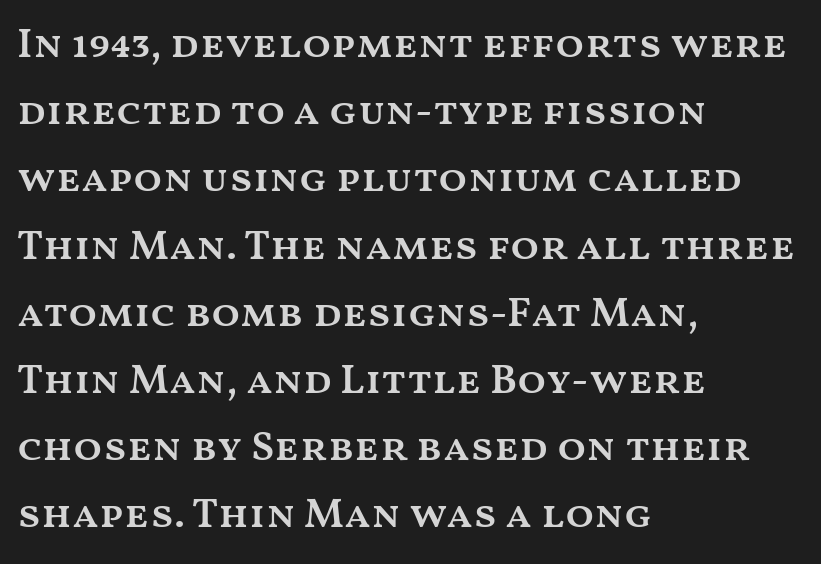
{"italic": "no", "bold": "semi", "weight": "semibold", "width": "wide", "stroke_contrast": "medium", "x_height": "medium", "monospaced": "no", "underline": "no", "align": "left", "line_spacing": "normal", "line_spacing_ratio": 1.6, "letter_spacing": "normal", "letter_spacing_em": 0.0, "glyph_px": 42}
